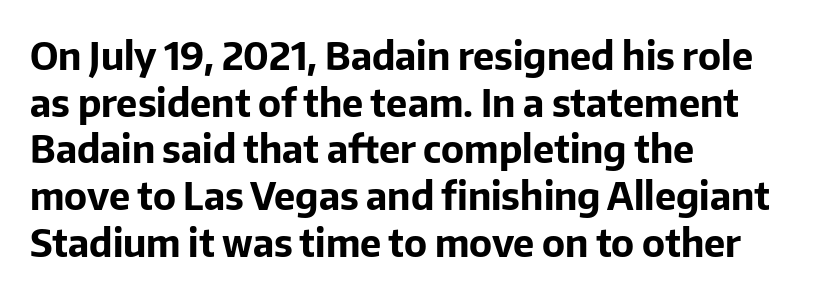
{"serif": "no", "italic": "no", "bold": "yes", "weight": "bold", "width": "normal", "stroke_contrast": "low", "x_height": "medium", "monospaced": "no", "underline": "no", "align": "left", "line_spacing_ratio": 1.23, "letter_spacing": "normal", "letter_spacing_em": 0.0, "glyph_px": 38}
